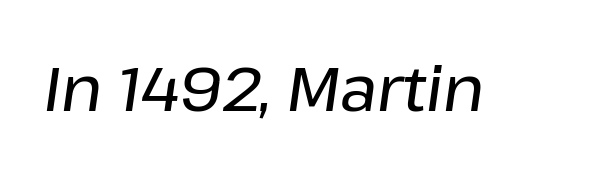
{"italic": "yes", "lean": "right", "slant_degrees": 8, "width": "normal", "stroke_contrast": "low", "x_height": "medium", "monospaced": "no", "underline": "no", "letter_spacing": "normal", "letter_spacing_em": 0.0, "glyph_px": 62}
